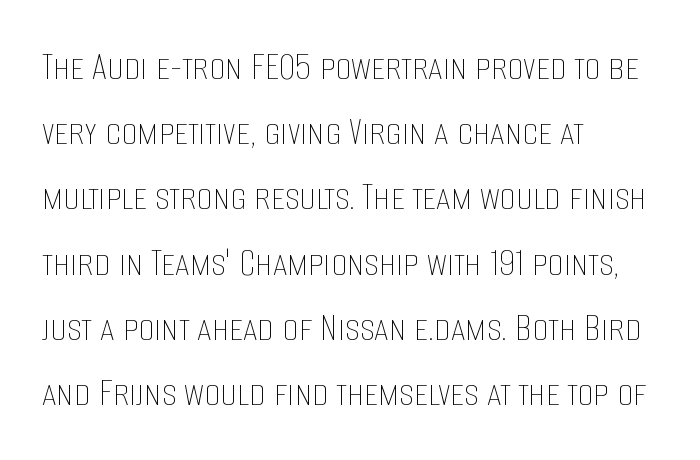
Q: Is the text bold? A: No.
Q: Is the text italic (slanted)? A: No, it is upright.
Q: Is the text underlined? A: No.
Q: How is the paragraph aligned? A: Left-aligned.
Q: Is the spacing between letters normal or unusually wide? A: Normal.
Q: Is the spacing between lines tight, normal or loose? A: Normal.
Q: Width (condensed, normal, or wide)? A: Condensed.
Q: Stroke contrast? A: Low.
Q: x-height? A: Large.
Q: Monospaced? A: No.
